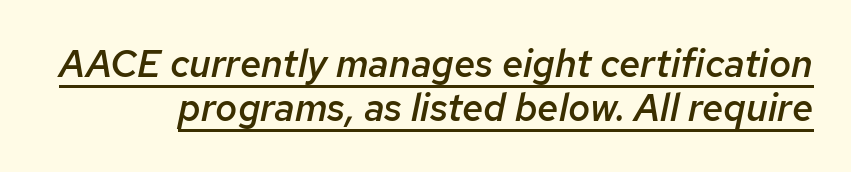
{"italic": "yes", "lean": "right", "slant_degrees": 12, "bold": "semi", "weight": "semibold", "width": "normal", "stroke_contrast": "low", "x_height": "medium", "monospaced": "no", "underline": "yes", "line_spacing_ratio": 1.16, "letter_spacing": "normal", "letter_spacing_em": 0.0, "glyph_px": 38}
